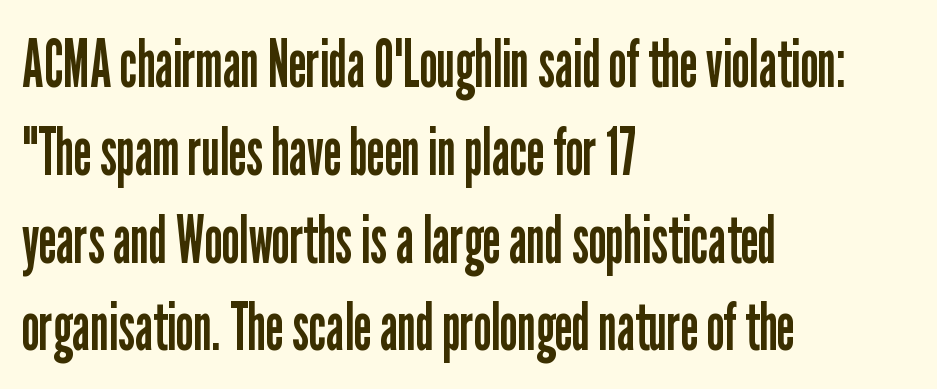
Q: Is the text bold? A: No.
Q: Is the text italic (slanted)? A: No, it is upright.
Q: Is the typeface a serif or a sans-serif typeface? A: Sans-serif.
Q: Is the text underlined? A: No.
Q: How is the paragraph aligned? A: Left-aligned.
Q: Is the spacing between letters normal or unusually wide? A: Normal.
Q: Is the spacing between lines tight, normal or loose? A: Normal.
Q: Width (condensed, normal, or wide)? A: Condensed.
Q: Stroke contrast? A: Low.
Q: x-height? A: Medium.
Q: Monospaced? A: No.
